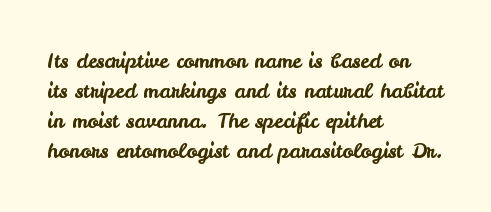
The image shows 20 px text type; set left-aligned, normal line spacing (1.5x), normal letter spacing, not underlined.
